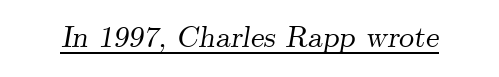
The image shows 30 px serif type, italic (leaning right); set normal letter spacing, underlined; medium stroke contrast and a small x-height.
